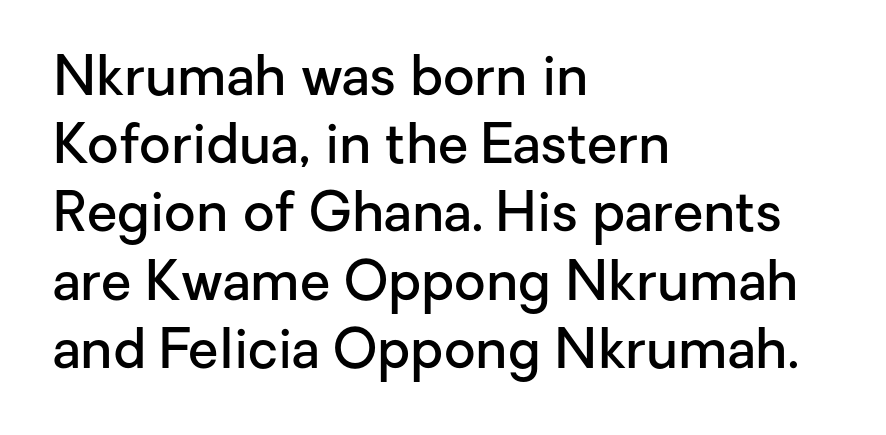
The image shows 55 px semibold sans-serif type, upright; set left-aligned, line spacing 1.24x, normal letter spacing, not underlined; low stroke contrast and a medium x-height.
